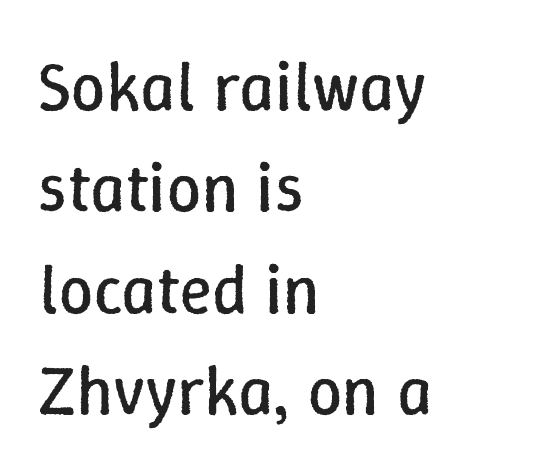
Check under the words: just untouched page. A student would call this left alignment; a typographer would say flush left, rag right. Leading matches the norm, producing a regular column. Proportional: the letters do not fall into vertical columns. These lines keep a tight, regular rhythm from letter to letter.
